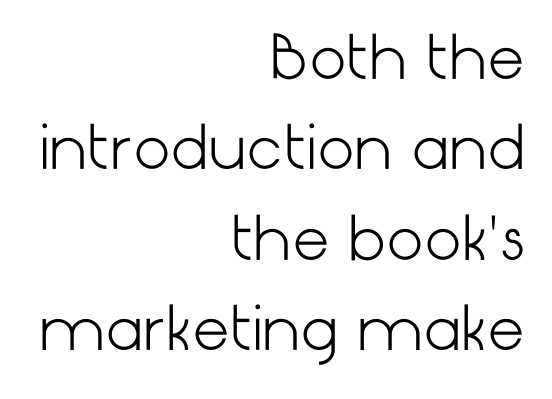
Q: Is the text bold? A: No.
Q: Is the text italic (slanted)? A: No, it is upright.
Q: Is the typeface a serif or a sans-serif typeface? A: Sans-serif.
Q: Is the text underlined? A: No.
Q: How is the paragraph aligned? A: Right-aligned.
Q: Is the spacing between letters normal or unusually wide? A: Normal.
Q: Is the spacing between lines tight, normal or loose? A: Normal.
Q: Width (condensed, normal, or wide)? A: Normal.
Q: Stroke contrast? A: Low.
Q: x-height? A: Medium.
